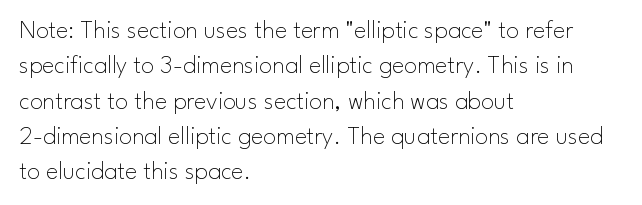
{"italic": "no", "bold": "no", "underline": "no", "align": "left", "line_spacing": "normal", "line_spacing_ratio": 1.36, "letter_spacing": "normal", "letter_spacing_em": 0.0, "glyph_px": 26}
